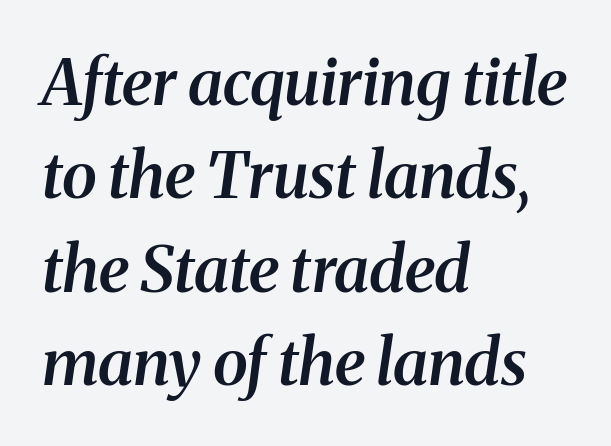
Students, note that the glyphs here touch the page at normal intervals. The text block is weighted toward the left margin, trailing off unevenly rightward. The specimen reads as italic at a glance. On the weight axis this lands at semibold, roughly 600. Do the characters align in a grid? No, the font is proportional. Are there feet on the stems? There are — it's a serif.
